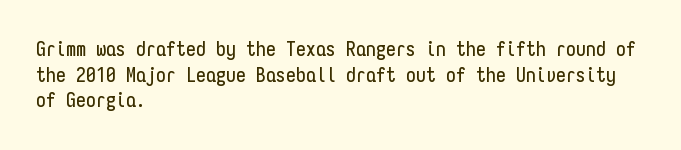
Q: Is the text italic (slanted)? A: No, it is upright.
Q: Is the text underlined? A: No.
Q: How is the paragraph aligned? A: Left-aligned.
Q: Is the spacing between letters normal or unusually wide? A: Normal.
Q: Is the spacing between lines tight, normal or loose? A: Normal.
